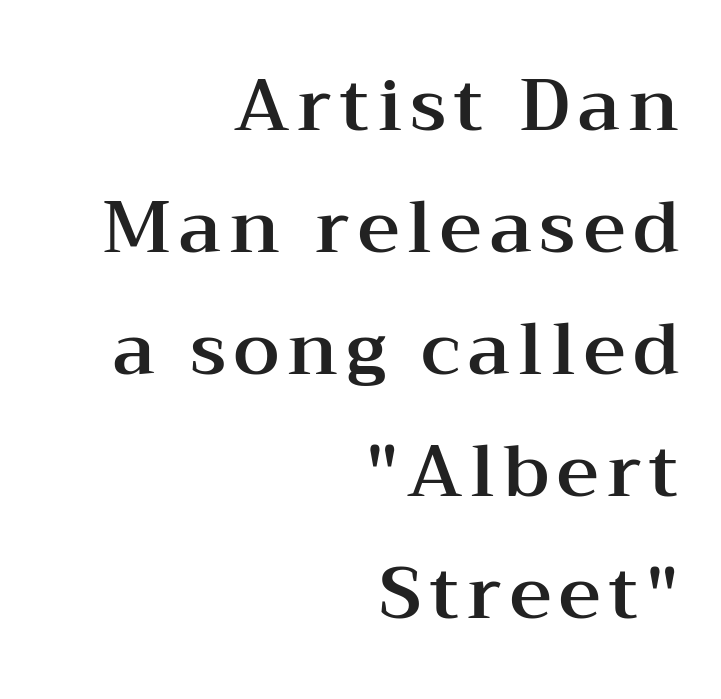
{"serif": "yes", "italic": "no", "width": "wide", "stroke_contrast": "medium", "x_height": "medium", "monospaced": "no", "underline": "no", "align": "right", "line_spacing": "normal", "line_spacing_ratio": 1.67, "glyph_px": 73}
